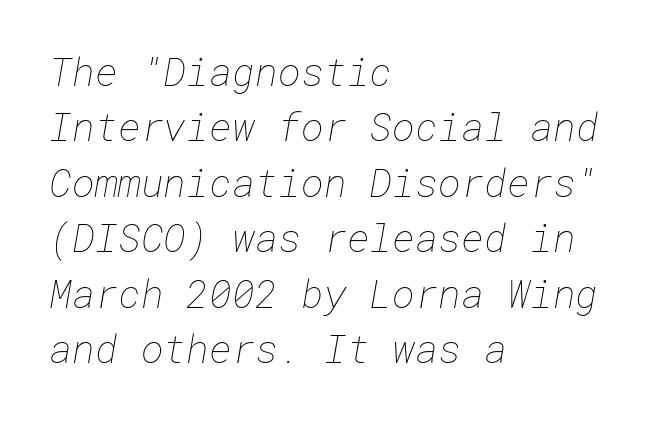
{"bold": "no", "weight": "thin", "width": "normal", "stroke_contrast": "low", "x_height": "medium", "underline": "no", "align": "left", "line_spacing": "normal", "line_spacing_ratio": 1.42, "letter_spacing": "normal", "letter_spacing_em": 0.0, "glyph_px": 39}
